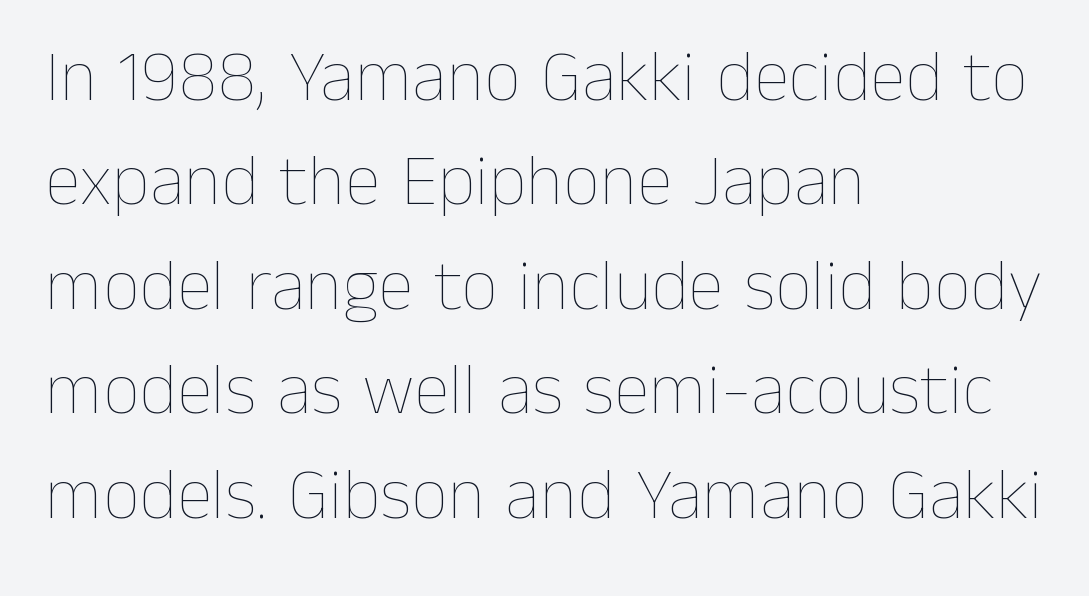
The tracking reads as untouched default to a designer's eye. The line-height multiplier appears to be the usual default. The typography opts for an upright posture over an oblique one. Any mark beneath the type? The region is blank. Weight: not bold — regular or lighter. The compositor pushed each line to the left boundary.
